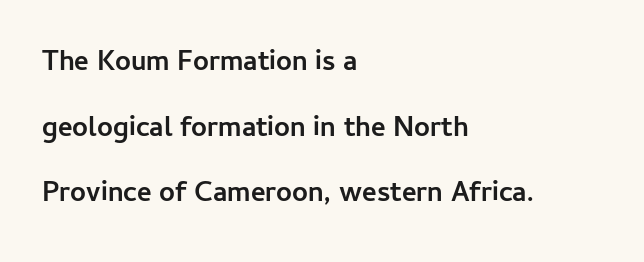
Does extra space separate the letters? No, they use regular spacing. The lines in this sample share a left origin and differ only in where they stop. Spacing verdict: proportional, widths tailored to each character. The characters look thick and weighty, a clear bold. If you measured baseline to baseline, you'd find a long distance. A typesetter would label this face a sans.
